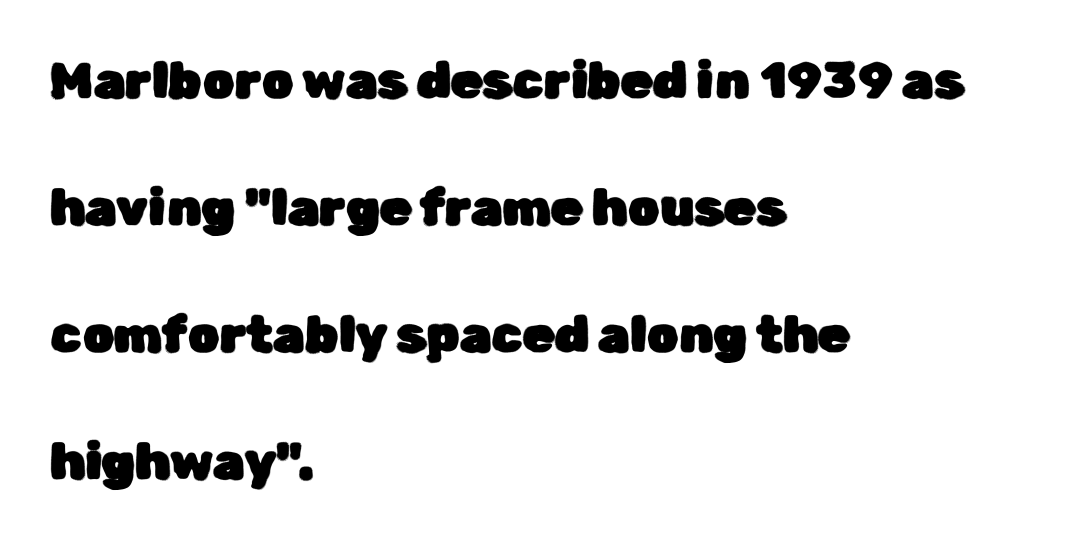
How would I describe the line gaps? Wide and relaxed. Style check: upright. The tracking reads as untouched default to a designer's eye. These lines stack with their left ends in a neat column.
